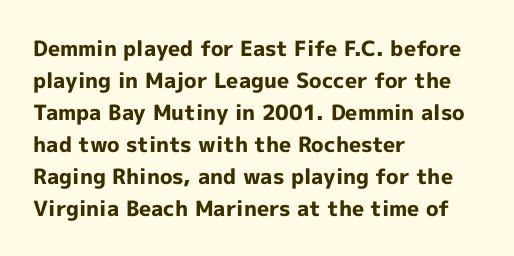
Q: Is the text bold? A: Yes.
Q: Is the text italic (slanted)? A: No, it is upright.
Q: Is the text underlined? A: No.
Q: How is the paragraph aligned? A: Left-aligned.
Q: Is the spacing between letters normal or unusually wide? A: Normal.
Q: Is the spacing between lines tight, normal or loose? A: Normal.
